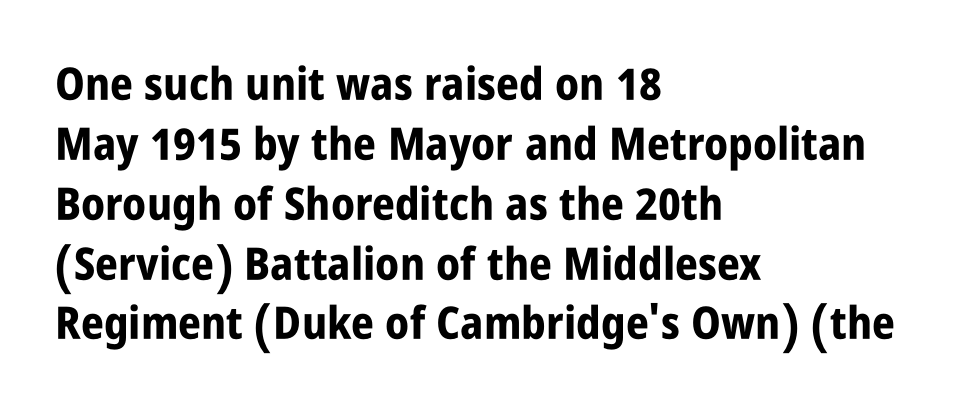
Q: Is the text bold? A: Yes.
Q: Is the text italic (slanted)? A: No, it is upright.
Q: Is the typeface a serif or a sans-serif typeface? A: Sans-serif.
Q: Is the text underlined? A: No.
Q: How is the paragraph aligned? A: Left-aligned.
Q: Is the spacing between letters normal or unusually wide? A: Normal.
Q: Is the spacing between lines tight, normal or loose? A: Normal.
Q: Width (condensed, normal, or wide)? A: Condensed.
Q: Stroke contrast? A: Low.
Q: x-height? A: Large.
Q: Monospaced? A: No.
